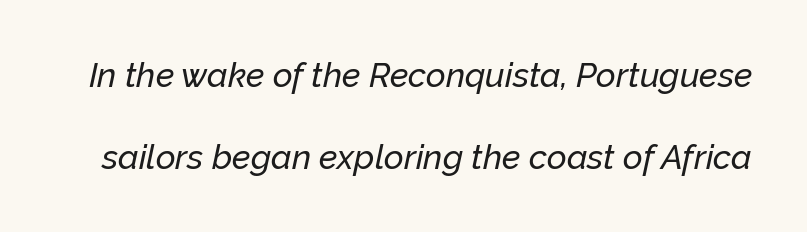
The face used here is proportionally spaced, like ordinary book or web type. The block of text is sparse from top to bottom, with ample space between rows. The typography opts for an oblique posture over an upright one. Nobody touched the tracking dial on this one.
